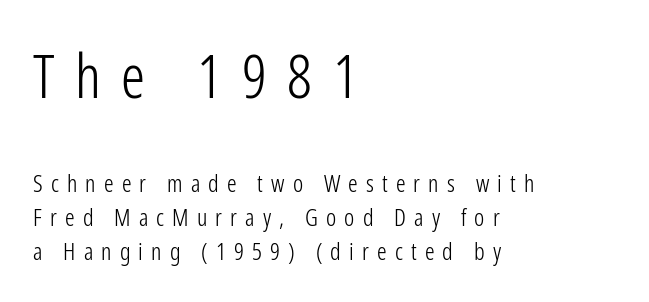
The image shows 60 px light, condensed sans-serif type, upright; set left-aligned, normal line spacing (1.42x), unusually wide letter spacing (+0.34 em), not underlined; the first (top) block is 2.5x larger; low stroke contrast and a medium x-height.
